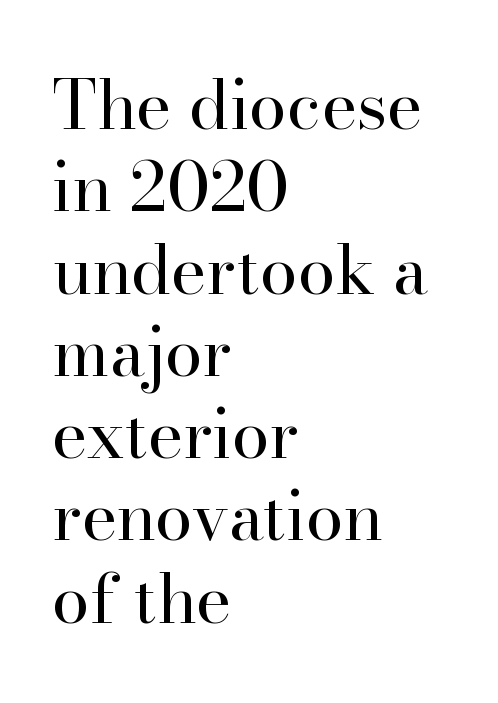
One-word summary of the alignment: left. You could call the tracking neutral — neither tight nor loose. The passage shown is typeset with a serif family. Varying glyph widths throughout — classic text-font behaviour.
